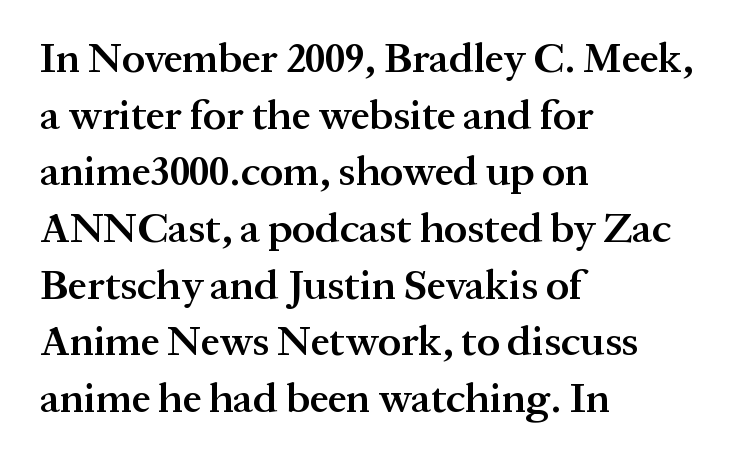
Underlining? Definitely not there. The passage shown stacks its lines at a standard gap. Tracking value appears to be zero — textbook default spacing. Is this a sans? No — the strokes have serifs.
